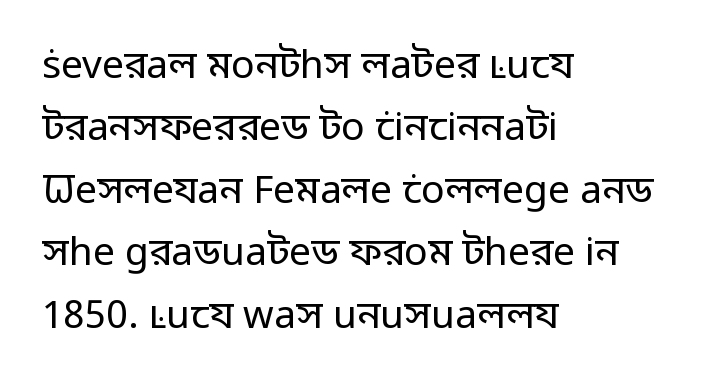
Q: Is the text bold? A: No.
Q: Is the text italic (slanted)? A: No, it is upright.
Q: Is the typeface a serif or a sans-serif typeface? A: Sans-serif.
Q: Is the text underlined? A: No.
Q: How is the paragraph aligned? A: Left-aligned.
Q: Is the spacing between letters normal or unusually wide? A: Normal.
Q: Is the spacing between lines tight, normal or loose? A: Normal.
Q: Width (condensed, normal, or wide)? A: Normal.
Q: Stroke contrast? A: Low.
Q: x-height? A: Medium.
Q: Monospaced? A: No.
